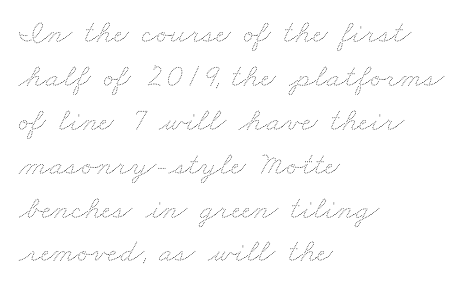
The designer left line spacing at the default. The characters are drawn with everyday or finer stroke widths. Quick note: underline off. The rendering uses natural spacing where letterforms have individual widths. This sample is left-justified, so line endings fall wherever the words run out. The letters sit at their default tracking, neither squeezed nor spread.
